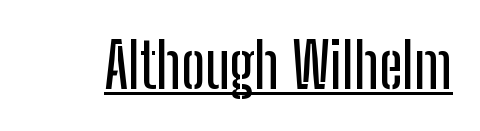
{"serif": "no", "italic": "no", "width": "condensed", "stroke_contrast": "low", "x_height": "medium", "monospaced": "no", "underline": "yes", "letter_spacing": "normal", "letter_spacing_em": 0.0, "glyph_px": 62}
